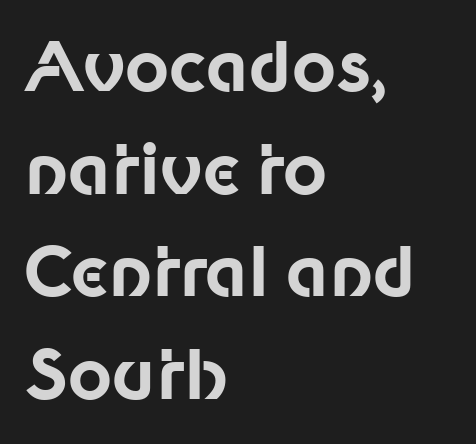
The image shows 68 px bold sans-serif type, upright; set left-aligned, normal line spacing (1.51x), normal letter spacing, not underlined; low stroke contrast and a medium x-height.
